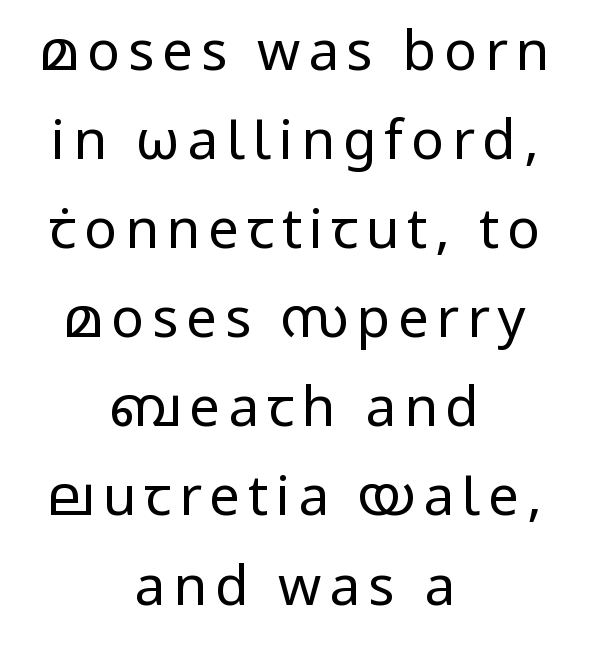
These glyphs show unthickened strokes, regular width or finer. Glance below the letters and you will spot only blank space. Baseline-to-baseline distance is the conventional proportion of letter height. Is there any slant? The stems are plumb. The rendering uses natural spacing where letterforms have individual widths. Layout note: lines centered.
